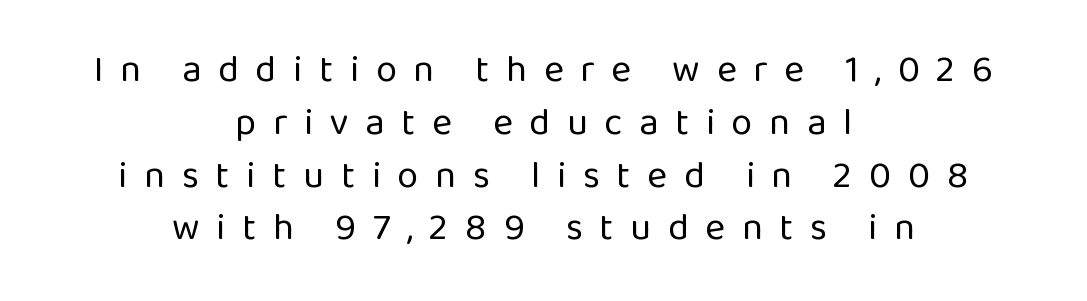
Q: Is the text bold? A: No.
Q: Is the text italic (slanted)? A: No, it is upright.
Q: Is the typeface a serif or a sans-serif typeface? A: Sans-serif.
Q: Is the text underlined? A: No.
Q: How is the paragraph aligned? A: Centered.
Q: Is the spacing between letters normal or unusually wide? A: Unusually wide.
Q: Is the spacing between lines tight, normal or loose? A: Normal.
Q: Width (condensed, normal, or wide)? A: Normal.
Q: Stroke contrast? A: Low.
Q: x-height? A: Medium.
Q: Monospaced? A: No.
